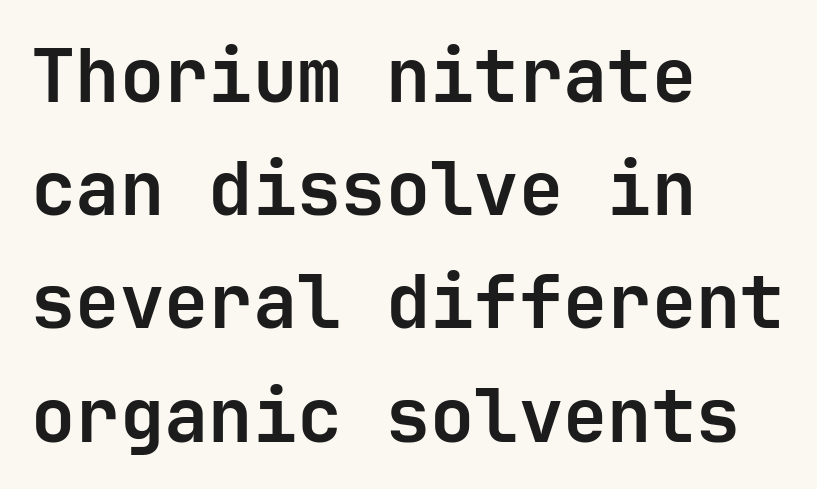
The image shows 74 px semibold sans-serif type, upright; set left-aligned, normal line spacing (1.53x), normal letter spacing, not underlined; low stroke contrast and a medium x-height.
